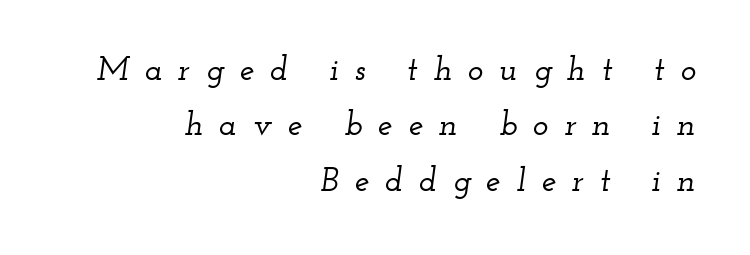
Q: Is the text italic (slanted)? A: Yes, it leans right by about 12 degrees.
Q: Is the typeface a serif or a sans-serif typeface? A: Serif.
Q: Is the text underlined? A: No.
Q: How is the paragraph aligned? A: Right-aligned.
Q: Is the spacing between letters normal or unusually wide? A: Unusually wide.
Q: Is the spacing between lines tight, normal or loose? A: Normal.
Q: Width (condensed, normal, or wide)? A: Wide.
Q: Stroke contrast? A: Low.
Q: x-height? A: Small.
Q: Monospaced? A: No.
